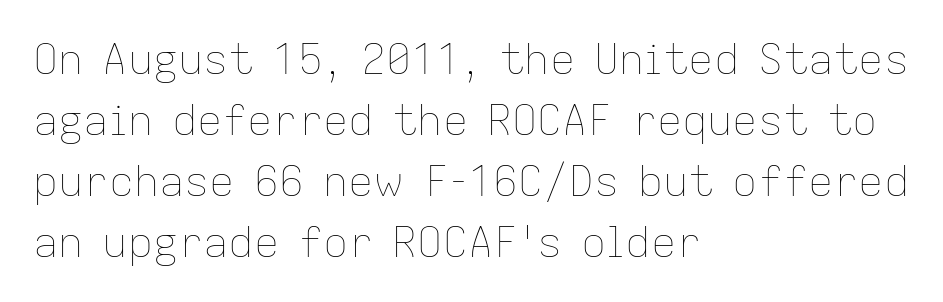
The image shows 42 px thin type, upright; set left-aligned, normal line spacing (1.45x), normal letter spacing, not underlined; low stroke contrast and a medium x-height.
